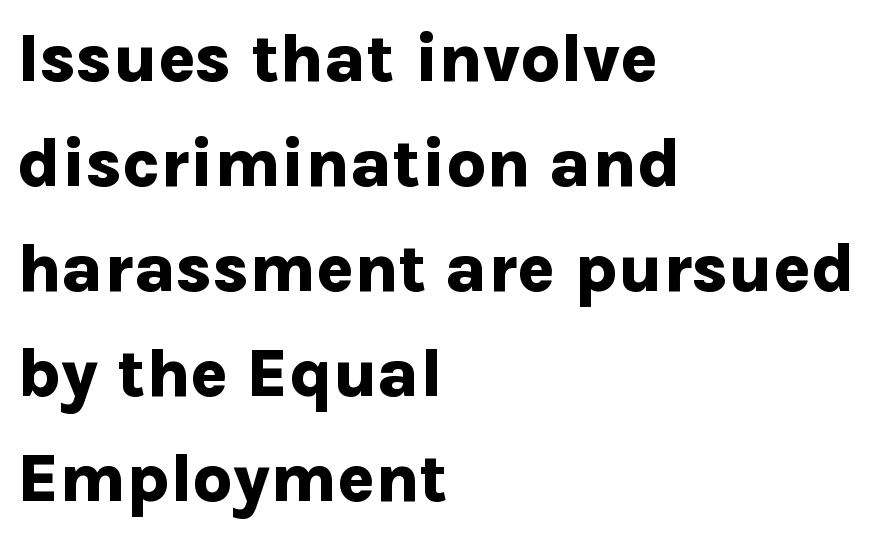
This is the regular roman posture of the typeface. The letters carry no serifs — their stems end cleanly without finishing strokes. Alignment: flush left. Descenders are the only things crossing below the line.
